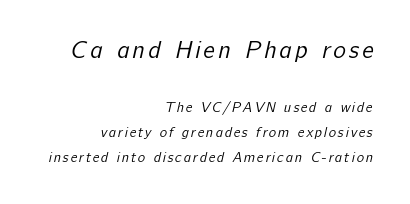
Q: Is the text bold? A: No.
Q: Is the text underlined? A: No.
Q: How is the paragraph aligned? A: Right-aligned.
Q: Which block of text is set in a larger size, the first (top) or the second (bottom)? A: The first (top) one.
